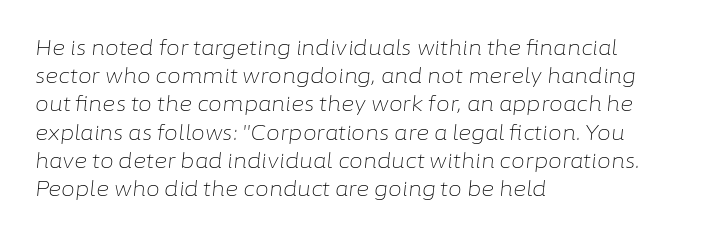
Q: Is the text bold? A: No.
Q: Is the text italic (slanted)? A: Yes, it leans right by about 6 degrees.
Q: Is the text underlined? A: No.
Q: How is the paragraph aligned? A: Left-aligned.
Q: Is the spacing between letters normal or unusually wide? A: Normal.
Q: Is the spacing between lines tight, normal or loose? A: Normal.
